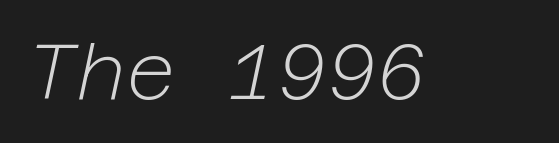
{"italic": "yes", "lean": "right", "slant_degrees": 12, "bold": "no", "weight": "light", "width": "normal", "stroke_contrast": "low", "x_height": "medium", "underline": "no", "letter_spacing": "normal", "letter_spacing_em": 0.0, "glyph_px": 77}
